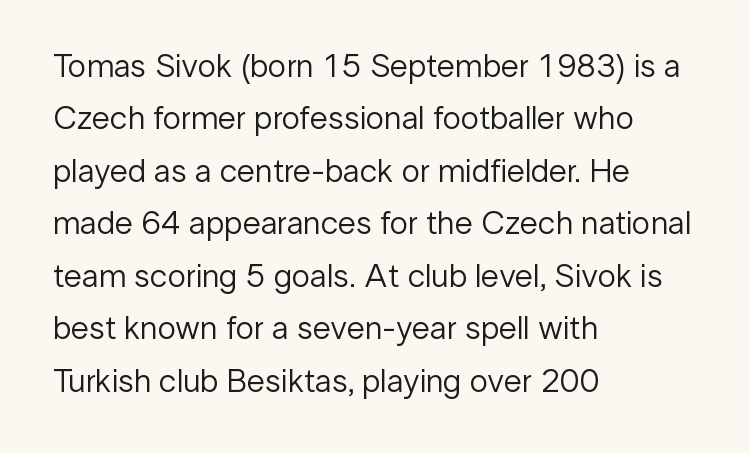
Q: Is the text bold? A: No.
Q: Is the text italic (slanted)? A: No, it is upright.
Q: Is the typeface a serif or a sans-serif typeface? A: Sans-serif.
Q: Is the text underlined? A: No.
Q: How is the paragraph aligned? A: Left-aligned.
Q: Is the spacing between letters normal or unusually wide? A: Normal.
Q: Is the spacing between lines tight, normal or loose? A: Normal.
Q: Width (condensed, normal, or wide)? A: Normal.
Q: Stroke contrast? A: Low.
Q: x-height? A: Medium.
Q: Monospaced? A: No.
